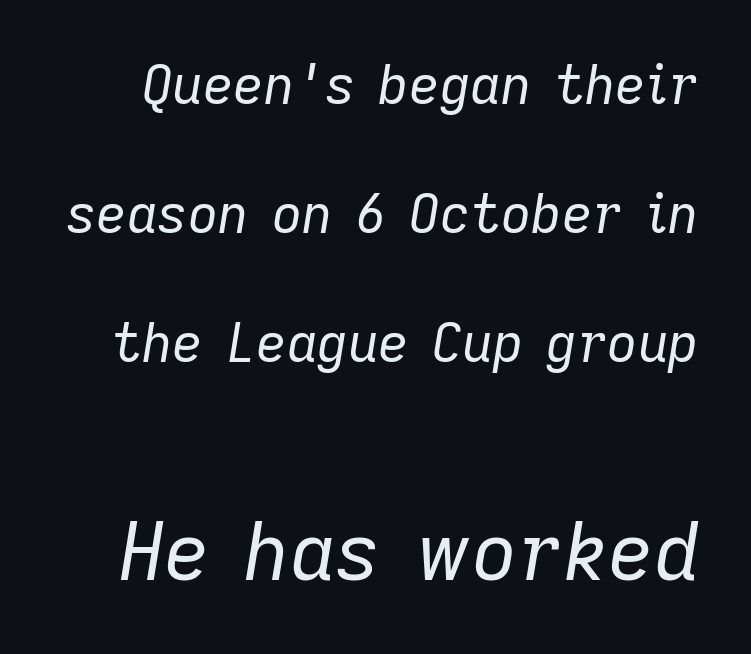
The image shows 79 px regular-weight type, italic (leaning right); set loose line spacing (2.43x), normal letter spacing, not underlined; the second (bottom) block is 1.49x larger; low stroke contrast and a medium x-height.
